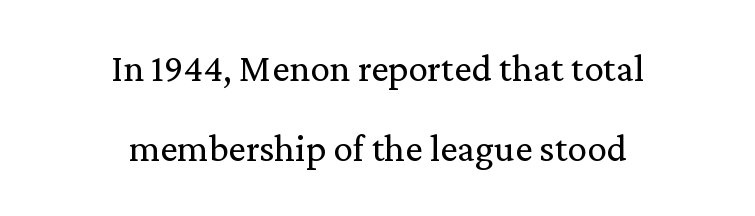
The image shows 39 px regular-weight serif type, upright; set centered, loose line spacing (2.04x), normal letter spacing, not underlined; medium stroke contrast and a medium x-height.
